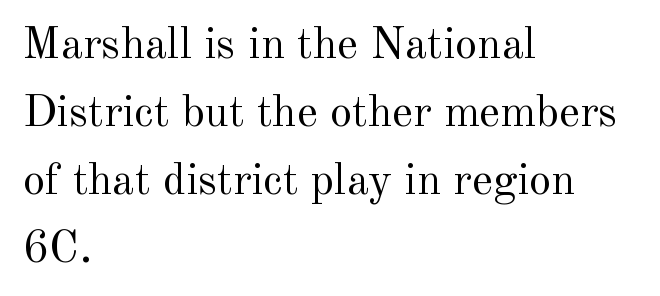
Successive baselines arrive at the customary interval. Nothing heavy about these letters — not bold at all. These lines are rendered in a variable-pitch font. The horizontal fit of the characters is conventional and even.
